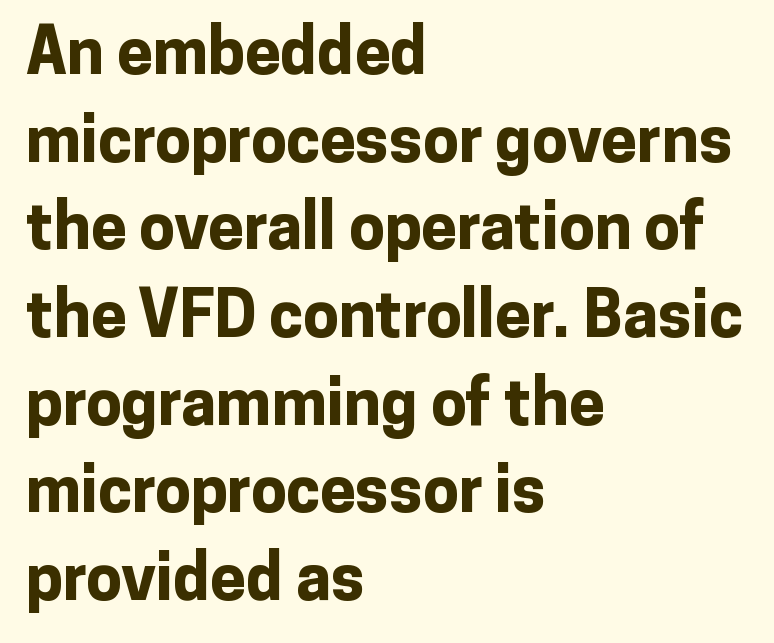
Lines of text with bare space underneath. You can tell from the bare stems that sans-serif type was used. These words are printed bold, with thick strokes throughout. You could call the tracking neutral — neither tight nor loose. Summary of vertical rhythm: regular, with standard interline spacing.
